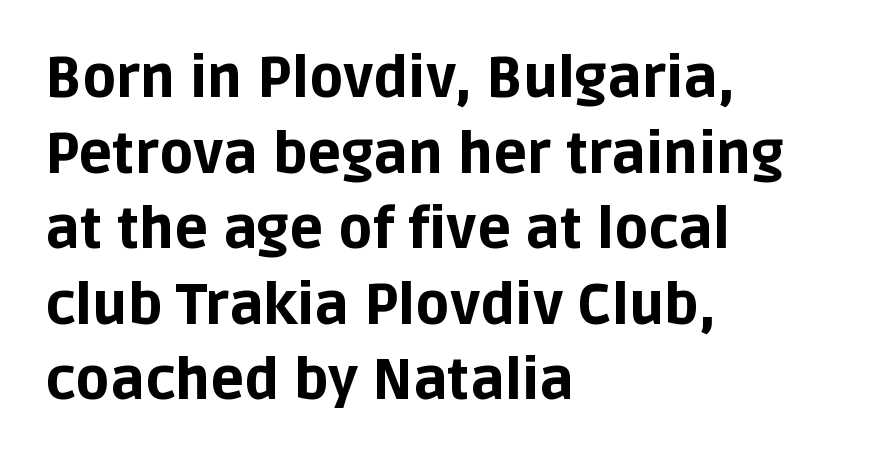
{"serif": "no", "italic": "no", "bold": "yes", "weight": "bold", "width": "normal", "stroke_contrast": "low", "x_height": "large", "monospaced": "no", "underline": "no", "align": "left", "line_spacing": "normal", "line_spacing_ratio": 1.35, "letter_spacing": "normal", "letter_spacing_em": 0.0, "glyph_px": 56}
